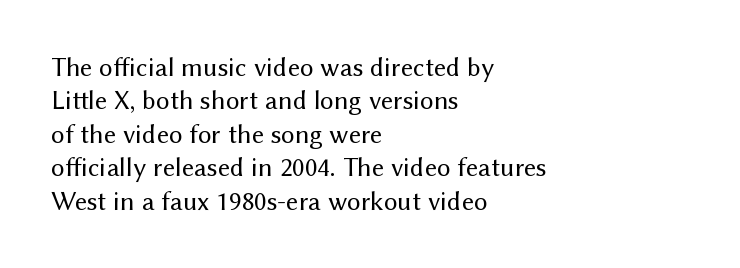
{"italic": "no", "bold": "no", "underline": "no", "align": "left", "line_spacing_ratio": 1.24, "letter_spacing": "normal", "letter_spacing_em": 0.0, "glyph_px": 27}
